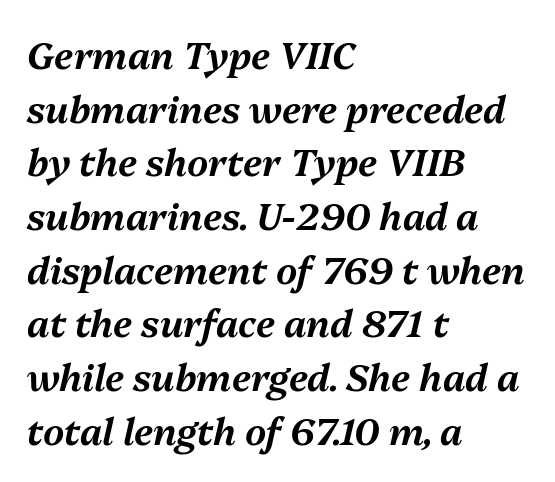
You could not count columns in this text — the font is proportionally spaced. Successive baselines arrive at the customary interval. Emphasis-style slanted type is in use. The lines are quadded left. Each word holds together tightly as a unit, with standard inter-letter gaps. Check under the words: just untouched page.
